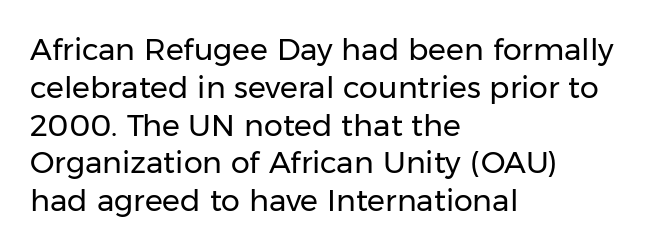
The image shows 30 px regular-weight sans-serif type, upright; set left-aligned, normal line spacing (1.26x), normal letter spacing, not underlined; low stroke contrast and a medium x-height.
